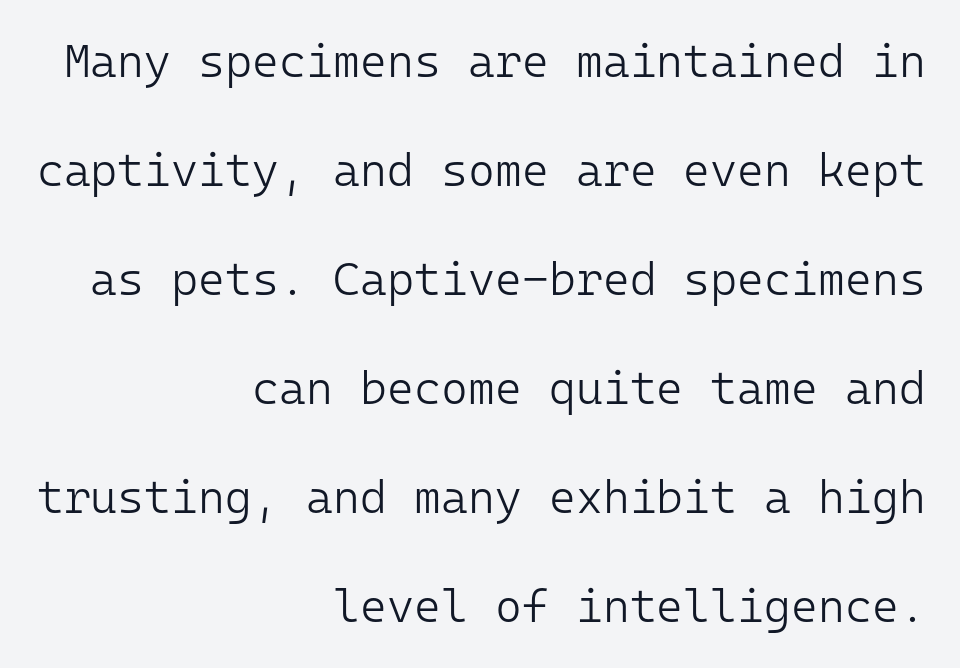
The image shows 46 px light sans-serif type, upright, monospaced; set right-aligned, loose line spacing (2.37x), normal letter spacing, not underlined; low stroke contrast and a medium x-height.
